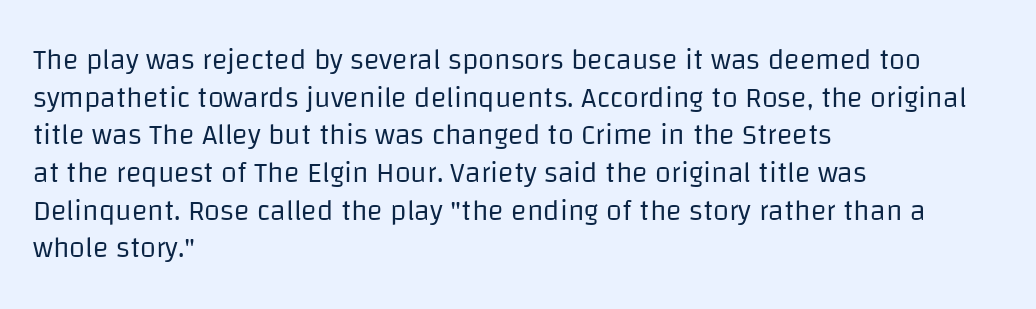
Q: Is the text bold? A: No.
Q: Is the text italic (slanted)? A: No, it is upright.
Q: Is the typeface a serif or a sans-serif typeface? A: Sans-serif.
Q: Is the text underlined? A: No.
Q: How is the paragraph aligned? A: Left-aligned.
Q: Is the spacing between letters normal or unusually wide? A: Normal.
Q: Is the spacing between lines tight, normal or loose? A: Normal.
Q: Width (condensed, normal, or wide)? A: Normal.
Q: Stroke contrast? A: Low.
Q: x-height? A: Large.
Q: Monospaced? A: No.
